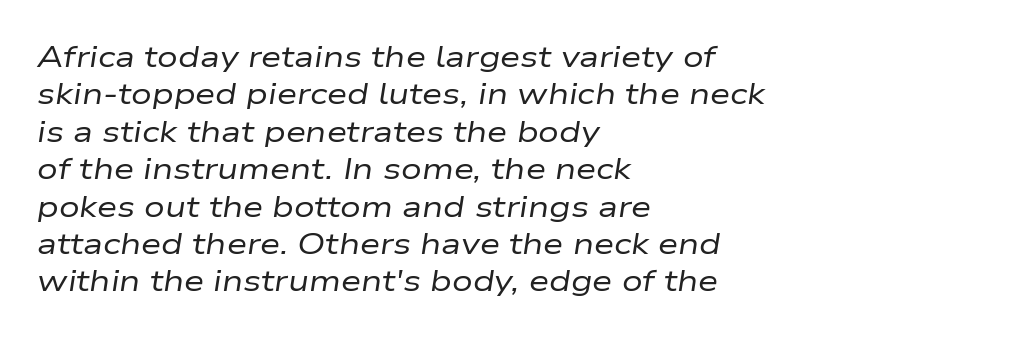
The image shows 29 px regular-weight, wide type, italic (leaning right); set left-aligned, normal line spacing (1.29x), normal letter spacing, not underlined; low stroke contrast and a medium x-height.
